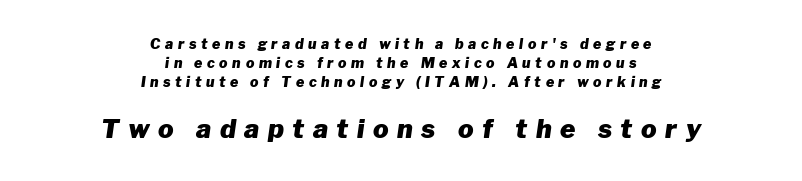
The image shows 26 px bold type, italic (leaning right); set centered, normal line spacing (1.35x), unusually wide letter spacing (+0.33 em), not underlined; the second (bottom) block is 1.86x larger.
